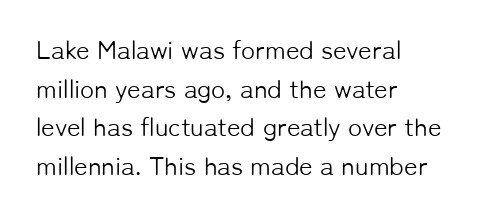
Q: Is the text bold? A: No.
Q: Is the text italic (slanted)? A: No, it is upright.
Q: Is the text underlined? A: No.
Q: How is the paragraph aligned? A: Left-aligned.
Q: Is the spacing between letters normal or unusually wide? A: Normal.
Q: Is the spacing between lines tight, normal or loose? A: Normal.
